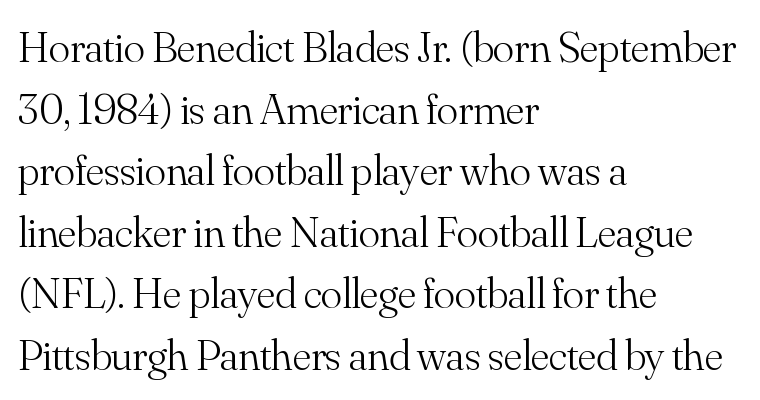
Q: Is the text bold? A: No.
Q: Is the text italic (slanted)? A: No, it is upright.
Q: Is the typeface a serif or a sans-serif typeface? A: Serif.
Q: Is the text underlined? A: No.
Q: How is the paragraph aligned? A: Left-aligned.
Q: Is the spacing between letters normal or unusually wide? A: Normal.
Q: Is the spacing between lines tight, normal or loose? A: Normal.
Q: Width (condensed, normal, or wide)? A: Normal.
Q: Stroke contrast? A: Medium.
Q: x-height? A: Small.
Q: Monospaced? A: No.
